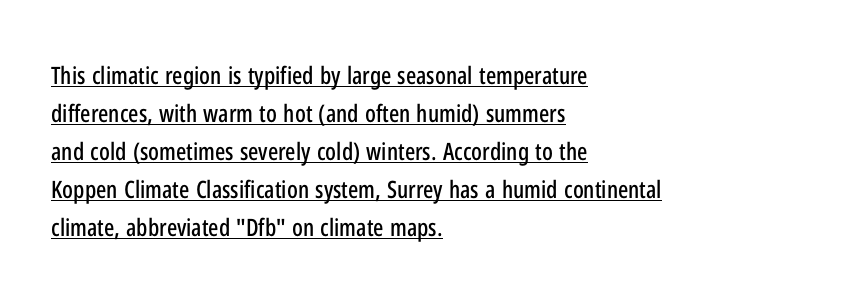
Q: Is the text italic (slanted)? A: No, it is upright.
Q: Is the text underlined? A: Yes.
Q: How is the paragraph aligned? A: Left-aligned.
Q: Is the spacing between letters normal or unusually wide? A: Normal.
Q: Is the spacing between lines tight, normal or loose? A: Normal.
